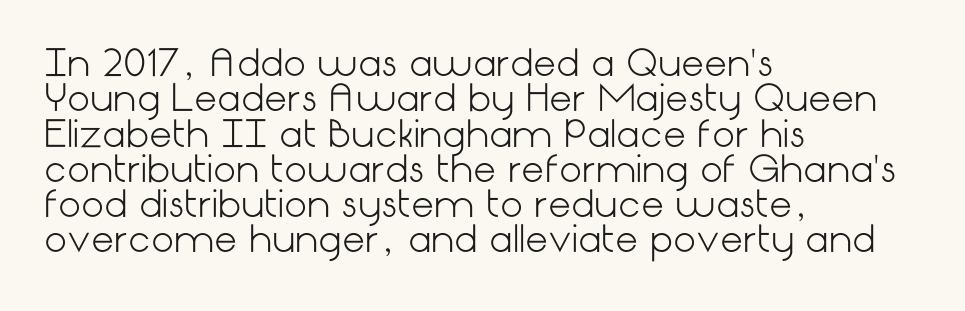
The image shows 36 px light sans-serif type, upright; set left-aligned, tight line spacing (0.98x), normal letter spacing, not underlined; low stroke contrast and a medium x-height.
